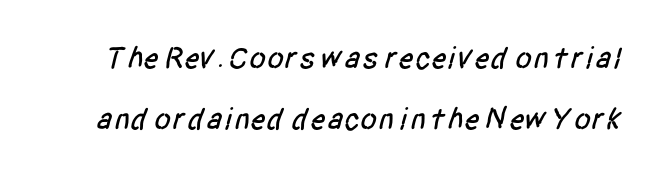
The image shows 31 px condensed sans-serif type; set loose line spacing (1.96x), normal letter spacing, not underlined; low stroke contrast and a large x-height.
